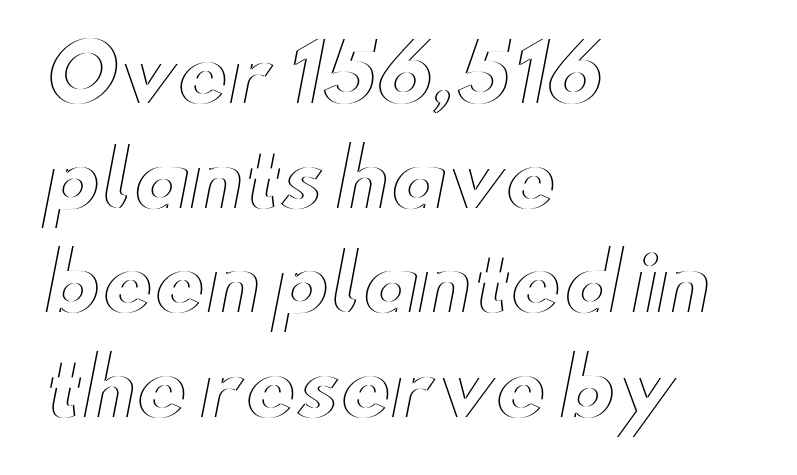
The image shows 77 px wide type; set left-aligned, normal line spacing (1.36x), normal letter spacing, not underlined; a small x-height.
